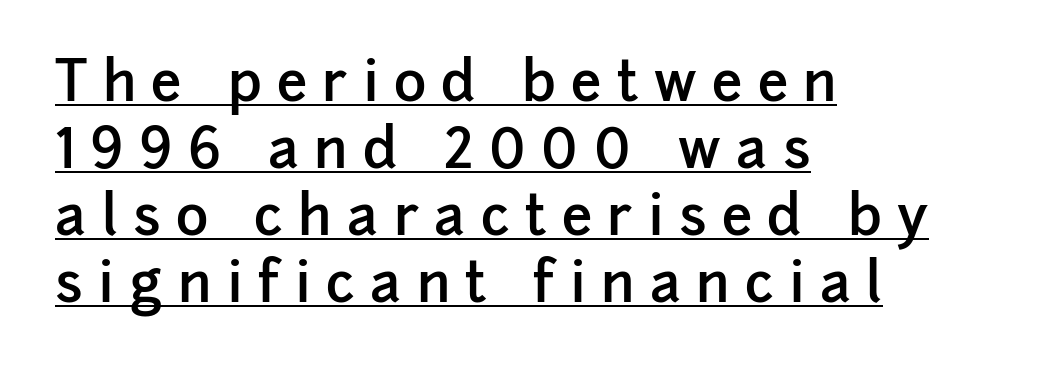
{"serif": "no", "italic": "no", "bold": "semi", "weight": "semibold", "width": "normal", "stroke_contrast": "low", "x_height": "medium", "monospaced": "no", "underline": "yes", "align": "left", "line_spacing_ratio": 1.22, "letter_spacing": "wide", "letter_spacing_em": 0.28, "glyph_px": 55}
